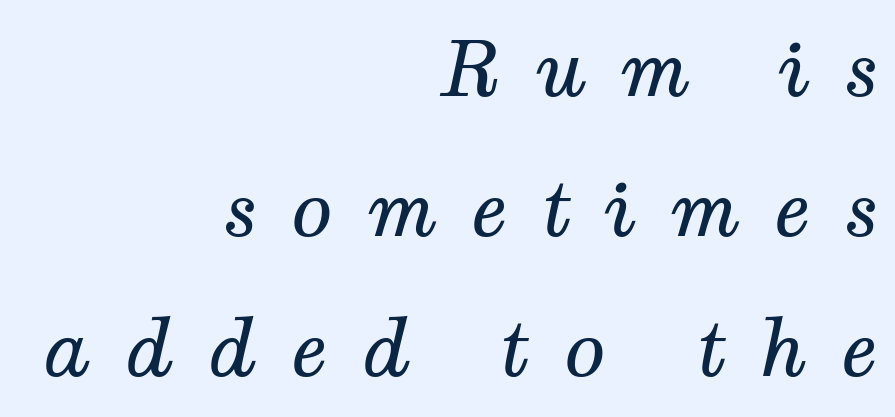
The image shows 77 px regular-weight serif type, italic (leaning right); set right-aligned, line spacing 1.82x, unusually wide letter spacing (+0.43 em), not underlined; medium stroke contrast and a medium x-height.
